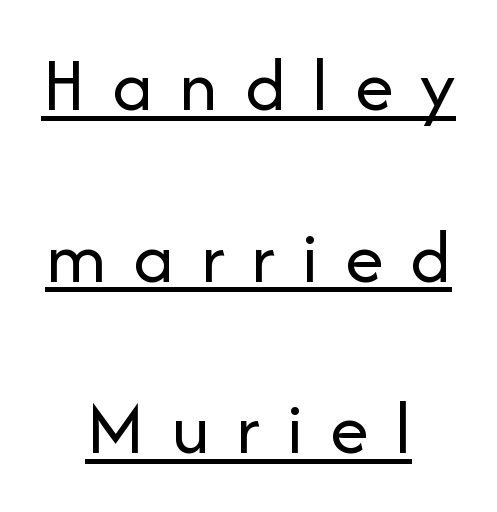
{"serif": "no", "italic": "no", "bold": "no", "weight": "regular", "width": "normal", "stroke_contrast": "low", "x_height": "medium", "monospaced": "no", "underline": "yes", "align": "center", "line_spacing": "loose", "line_spacing_ratio": 2.2, "letter_spacing": "wide", "letter_spacing_em": 0.34, "glyph_px": 78}
